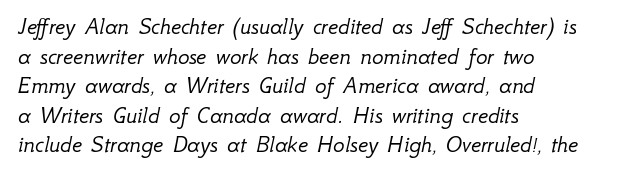
Anything drawn beneath the words? Only blank space. The passage is arranged the way most books set body copy — flush left. A light-to-regular cut is what we see here. You could call the tracking neutral — neither tight nor loose.
